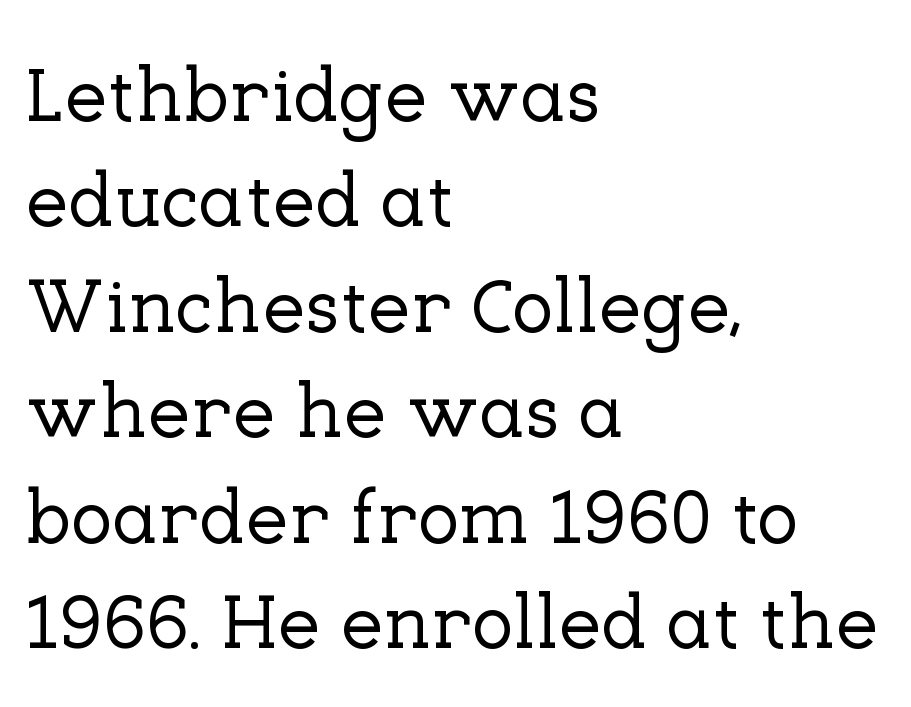
Vertical strokes here are truly vertical. Is the letter spacing exaggerated? No — it looks like the ordinary default. These lines stack with their left ends in a neat column. Looks like regular typesetting: each glyph gets only the width it needs. Interline gaps are of average width in this sample. Unlike a clean sans, this face finishes its strokes with serifs.
